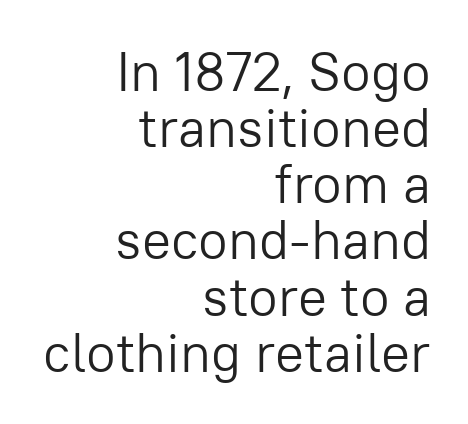
The image shows 54 px light sans-serif type, upright; set right-aligned, tight line spacing (1.04x), normal letter spacing, not underlined; low stroke contrast and a medium x-height.
